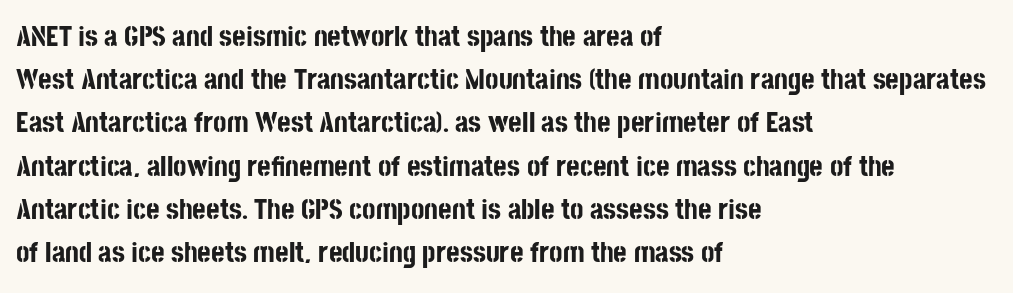
The image shows 29 px bold, condensed sans-serif type, upright; set left-aligned, normal line spacing (1.49x), normal letter spacing, not underlined; low stroke contrast and a large x-height.
